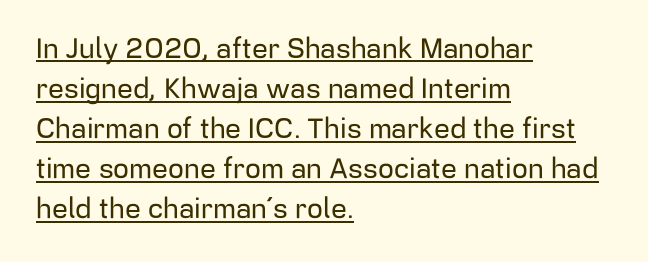
The image shows 28 px sans-serif type, upright; set left-aligned, normal line spacing (1.43x), normal letter spacing, underlined; low stroke contrast and a medium x-height.
